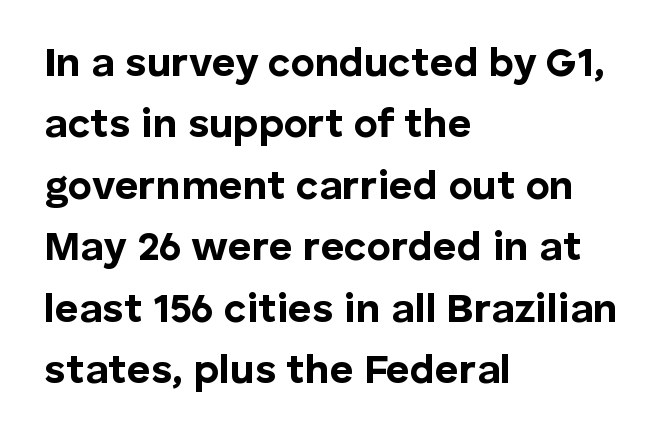
Quick note: interline space is typical. The typeface chosen for these lines omits serifs. The face used here is proportionally spaced, like ordinary book or web type. As a designer I'd log this as weight 700, bold. The words here are not underlined.
